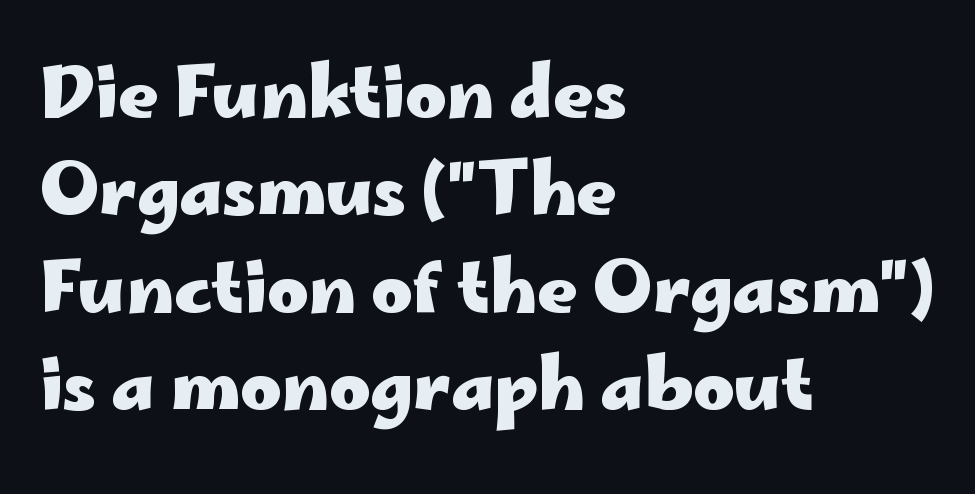
Looks like regular typesetting: each glyph gets only the width it needs. The passage shown has conventional tracking throughout. The strip under each line holds only bare page. Pretty heavy lettering here — definitely bold.
